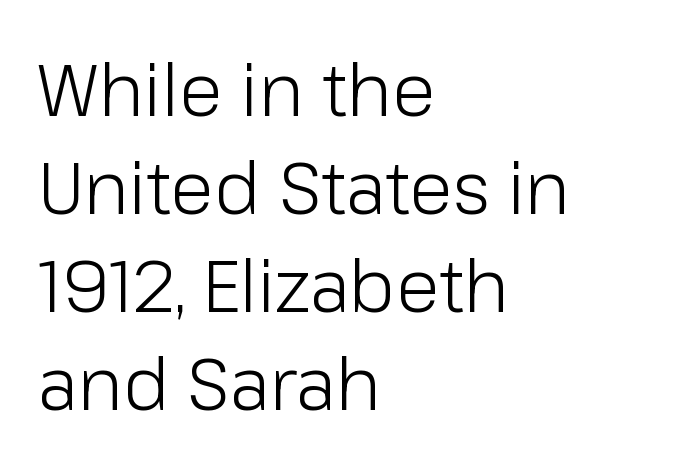
The image shows 72 px light sans-serif type, upright; set left-aligned, normal line spacing (1.36x), normal letter spacing, not underlined; low stroke contrast and a medium x-height.
